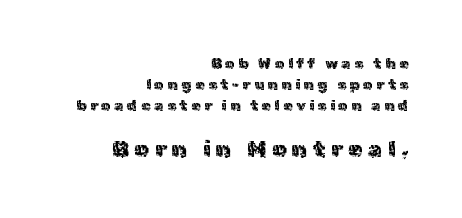
{"italic": "no", "bold": "no", "underline": "no", "align": "right", "line_spacing": "normal", "line_spacing_ratio": 1.4, "letter_spacing": "wide", "letter_spacing_em": 0.24, "larger_block": "second", "size_ratio": 1.53, "glyph_px": 23}
